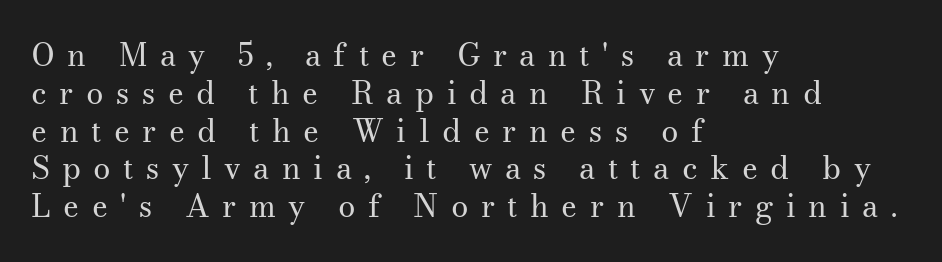
{"serif": "yes", "italic": "no", "bold": "no", "weight": "regular", "width": "normal", "stroke_contrast": "medium", "x_height": "small", "monospaced": "no", "underline": "no", "align": "left", "line_spacing_ratio": 1.22, "letter_spacing": "wide", "letter_spacing_em": 0.4, "glyph_px": 31}
